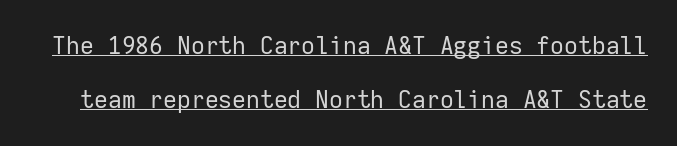
The image shows 24 px text type, upright; set loose line spacing (2.26x), normal letter spacing, underlined.
